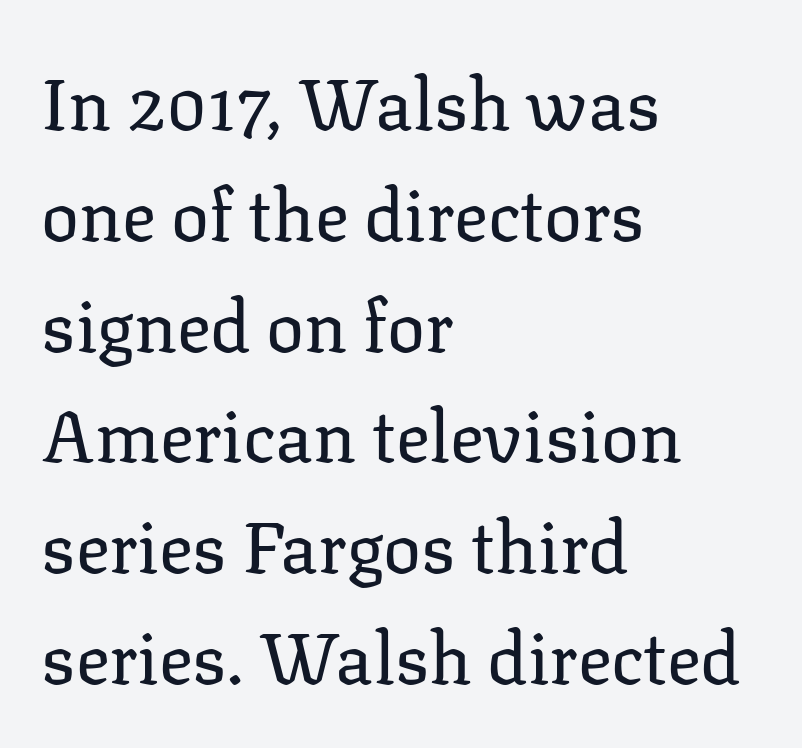
{"serif": "yes", "italic": "no", "bold": "no", "weight": "regular", "width": "normal", "stroke_contrast": "low", "x_height": "medium", "monospaced": "no", "underline": "no", "align": "left", "line_spacing": "normal", "line_spacing_ratio": 1.56, "letter_spacing": "normal", "letter_spacing_em": 0.0, "glyph_px": 71}
